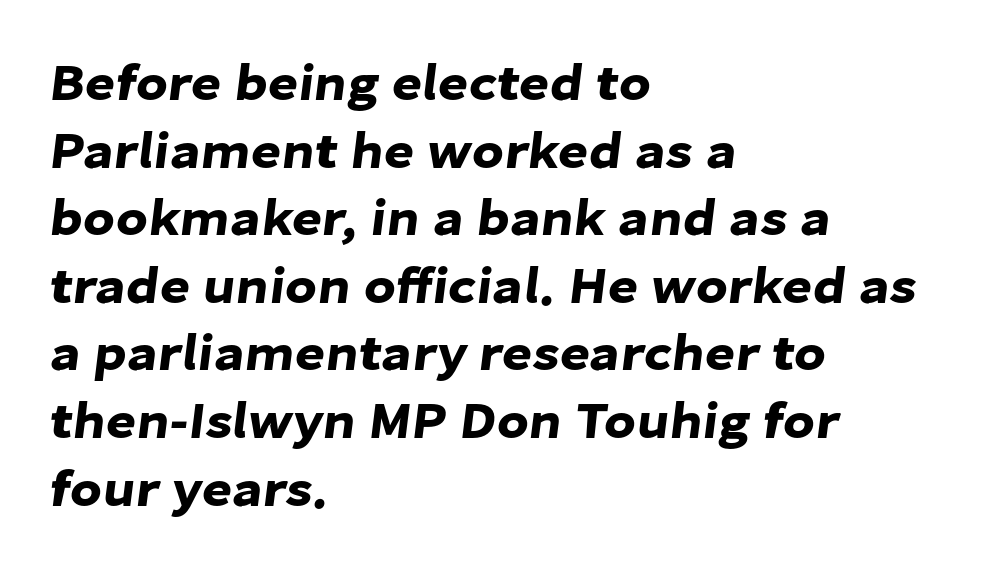
A typesetter would label this face a sans. How would I describe the line gaps? Plain and ordinary. Check the space under the baseline: it is left empty. A typesetter would call this proportional, since set widths differ per character. Between one letter and the next there's only the usual sliver of space. Where is the straight margin? On the left.
